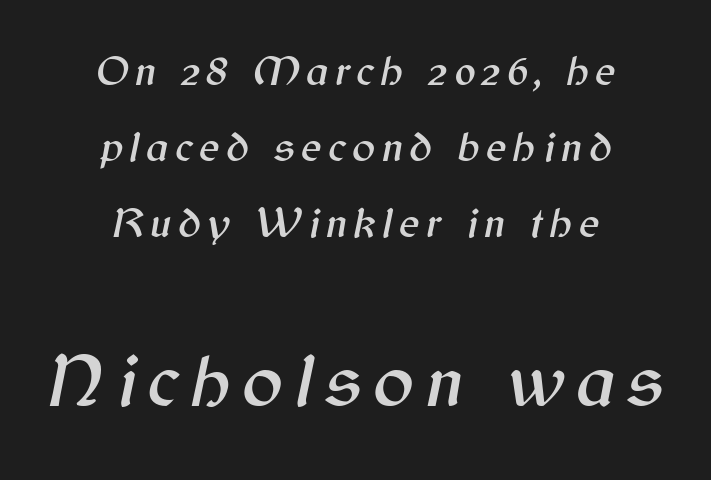
The foot of each line stays bare and open. Rendered with sloped, italic letterforms. Which of the two is more prominent by size? The second, at the bottom. A typesetter would call this proportional, since set widths differ per character. Horizontal alignment here is central, giving a formal, balanced look.
